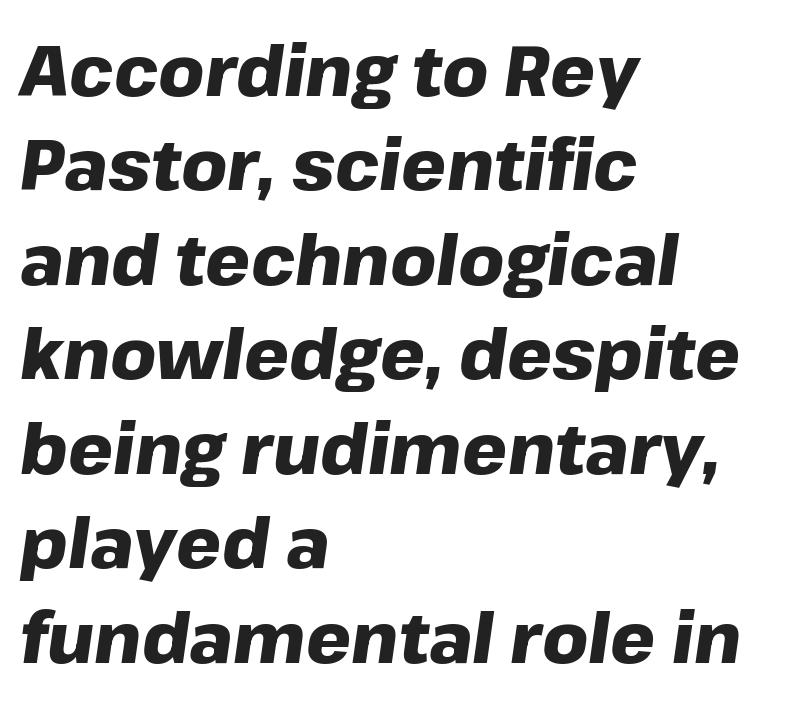
If you drew a ruler down the left edge, every line would touch it. Type without underlining. Is there much room between lines? A standard amount, neither cramped nor airy. This rendering leaves character spacing at its baseline value. Spacing verdict: proportional, widths tailored to each character. The typography opts for an oblique posture over an upright one.
